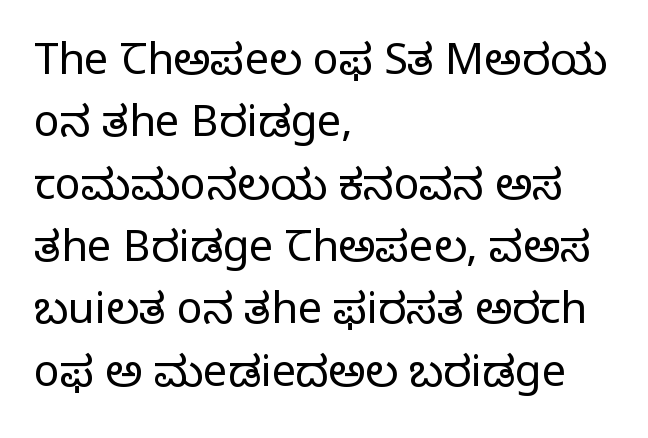
The font sits on the lighter half of the weight spectrum, regular included. Proportional: the letters do not fall into vertical columns. Notice how the stems are strictly vertical — no italics here. Vertically, the passage feels balanced, rows spaced as you'd expect.
